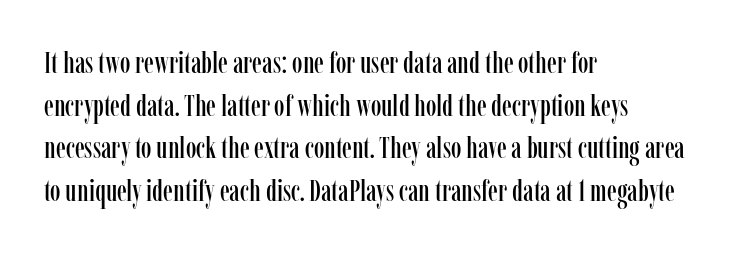
Unmarked baselines from the first word to the last. Does the leading feel generous? No, just average. The letters stand straight up with perfectly vertical stems. You could not count columns in this text — the font is proportionally spaced. The font family rendered here belongs to the serif group.
